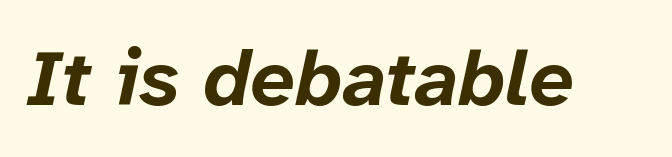
Q: Is the text bold? A: Yes.
Q: Is the text italic (slanted)? A: Yes, it leans right by about 12 degrees.
Q: Is the text underlined? A: No.
Q: Is the spacing between letters normal or unusually wide? A: Normal.
Q: Width (condensed, normal, or wide)? A: Normal.
Q: Stroke contrast? A: Low.
Q: x-height? A: Medium.
Q: Monospaced? A: No.
